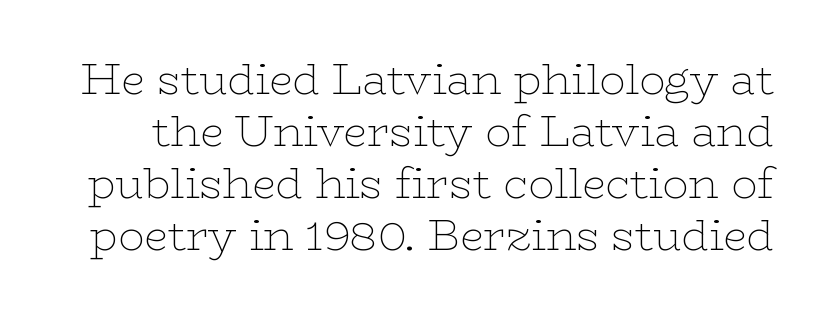
The image shows 43 px thin, wide serif type, upright; set line spacing 1.21x, normal letter spacing, not underlined; low stroke contrast and a medium x-height.
